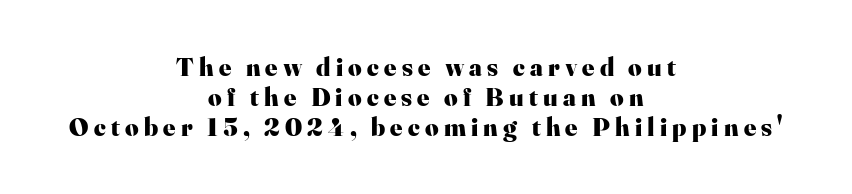
The line texture is sparse and dotted thanks to wide tracking. Underline: absent. Posture: vertical. Weight: bold. The setting favours the middle, as headings and verse often do.
